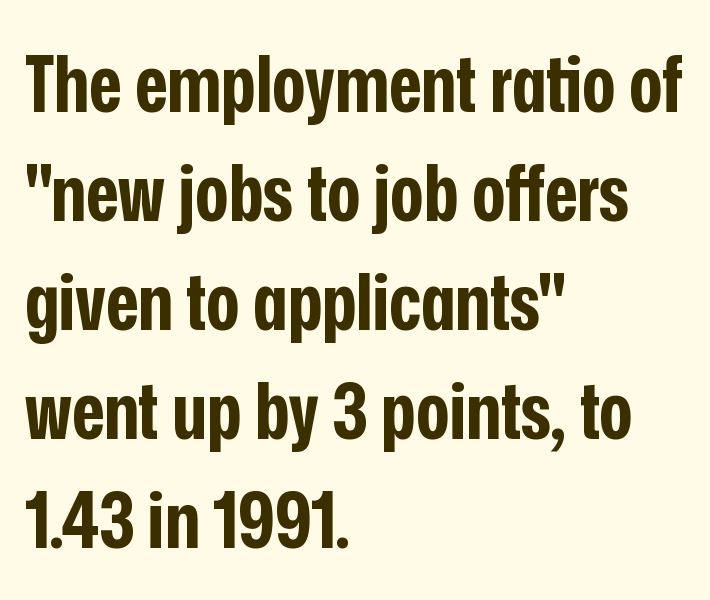
{"serif": "no", "italic": "no", "bold": "yes", "weight": "bold", "width": "condensed", "stroke_contrast": "low", "x_height": "medium", "monospaced": "no", "underline": "no", "align": "left", "line_spacing": "normal", "line_spacing_ratio": 1.38, "letter_spacing": "normal", "letter_spacing_em": 0.0, "glyph_px": 79}
